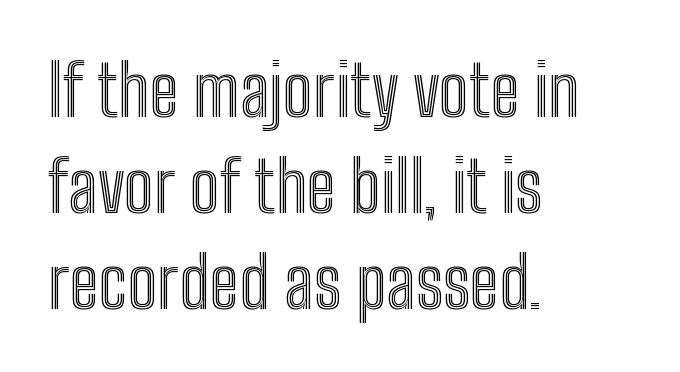
{"italic": "no", "width": "condensed", "x_height": "medium", "monospaced": "no", "underline": "no", "align": "left", "line_spacing": "normal", "line_spacing_ratio": 1.37, "letter_spacing": "normal", "letter_spacing_em": 0.0, "glyph_px": 70}
